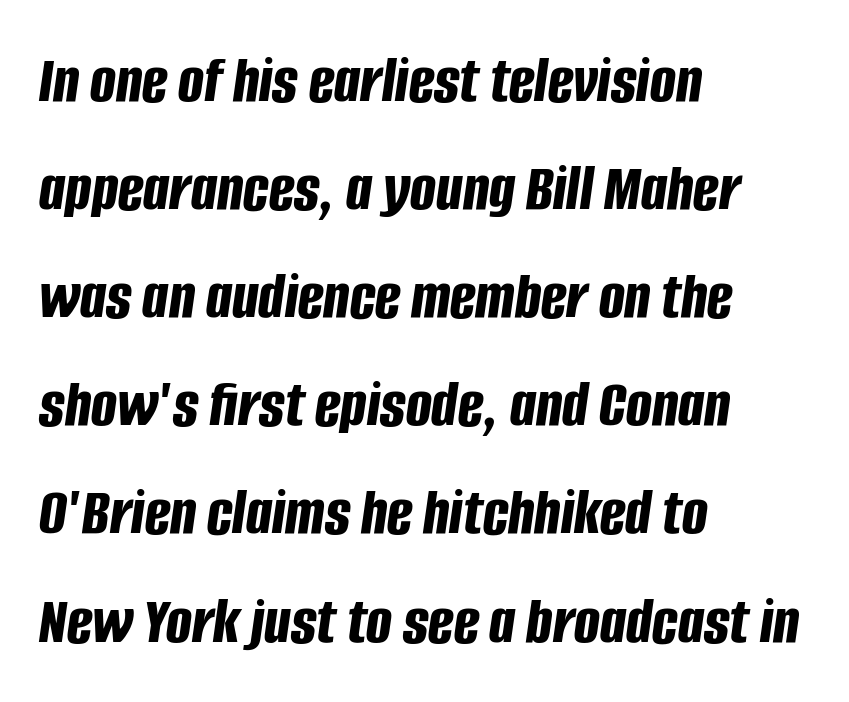
Q: Is the text bold? A: Yes.
Q: Is the text italic (slanted)? A: Yes, it leans right by about 8 degrees.
Q: Is the text underlined? A: No.
Q: How is the paragraph aligned? A: Left-aligned.
Q: Is the spacing between letters normal or unusually wide? A: Normal.
Q: Is the spacing between lines tight, normal or loose? A: Normal.
Q: Width (condensed, normal, or wide)? A: Condensed.
Q: Stroke contrast? A: Low.
Q: x-height? A: Large.
Q: Monospaced? A: No.
